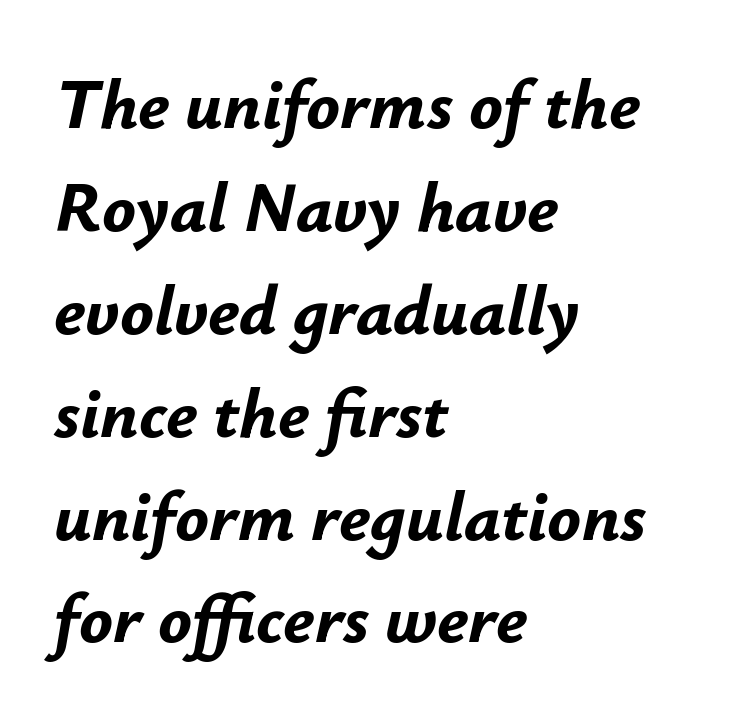
Any mark beneath the type? The region is blank. The paragraph has a hard left edge and a soft right edge. Here the designer chose a conventional face with non-uniform glyph widths. I'd describe the lettering as bold — thick and assertive. The passage shown leans; its letterforms are oblique.
